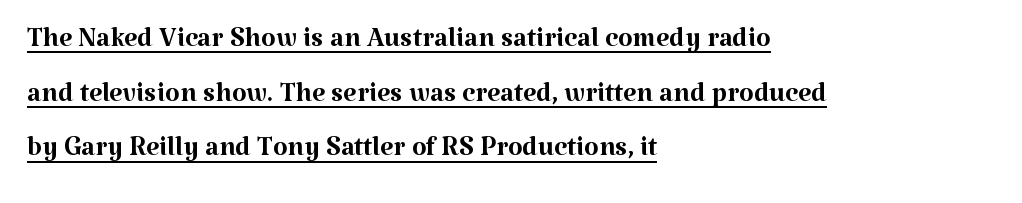
The image shows 38 px regular-weight serif type, upright; set left-aligned, normal line spacing (1.44x), normal letter spacing, underlined; medium stroke contrast and a medium x-height.
